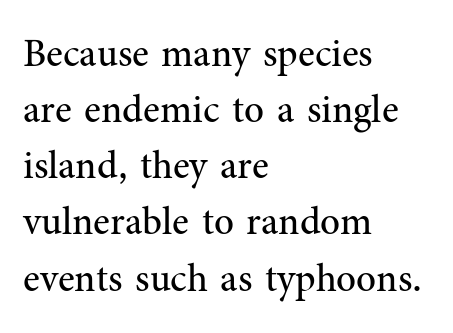
{"serif": "yes", "italic": "no", "bold": "no", "weight": "regular", "width": "normal", "stroke_contrast": "medium", "x_height": "medium", "monospaced": "no", "underline": "no", "align": "left", "line_spacing": "normal", "line_spacing_ratio": 1.44, "letter_spacing": "normal", "letter_spacing_em": 0.0, "glyph_px": 39}
